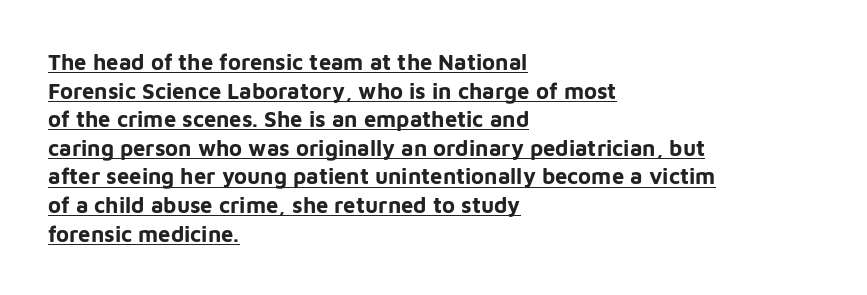
No extra tracking has been applied to these lines. Does the leading feel generous? No, just average. The text block is weighted toward the left margin, trailing off unevenly rightward. Stroke thickness is high; the sample reads as a true bold. In terms of posture, this sample is upright.
